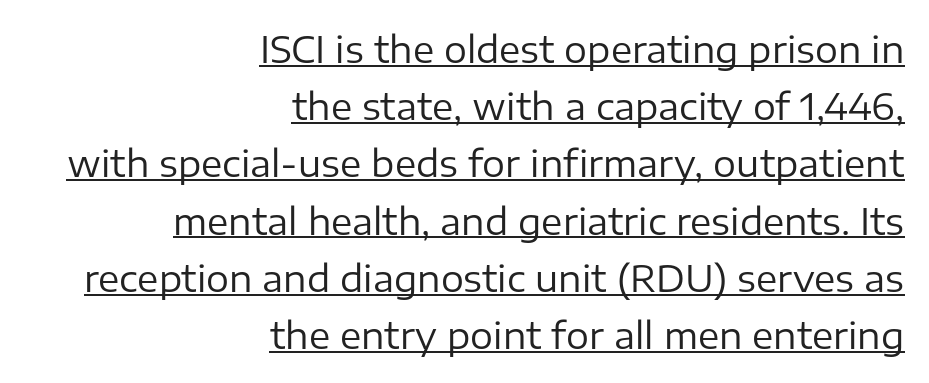
Q: Is the text bold? A: No.
Q: Is the text italic (slanted)? A: No, it is upright.
Q: Is the typeface a serif or a sans-serif typeface? A: Sans-serif.
Q: Is the text underlined? A: Yes.
Q: How is the paragraph aligned? A: Right-aligned.
Q: Is the spacing between letters normal or unusually wide? A: Normal.
Q: Is the spacing between lines tight, normal or loose? A: Normal.
Q: Width (condensed, normal, or wide)? A: Normal.
Q: Stroke contrast? A: Low.
Q: x-height? A: Medium.
Q: Monospaced? A: No.
